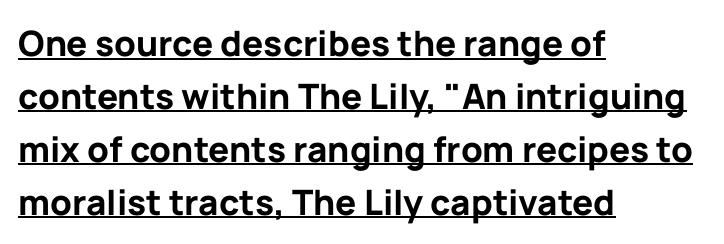
The image shows 35 px bold sans-serif type, upright; set left-aligned, normal line spacing (1.51x), normal letter spacing, underlined; low stroke contrast and a medium x-height.
